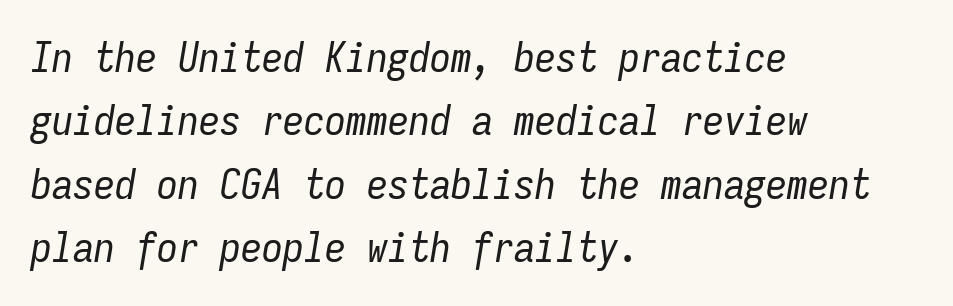
Nobody drew a line under any word here. The face used here is monospaced, like something from a code editor. Bold? No — there's no thickening of the strokes. Slanted lettering throughout. The rendering uses a moderate line-height, typical for paragraphs.
